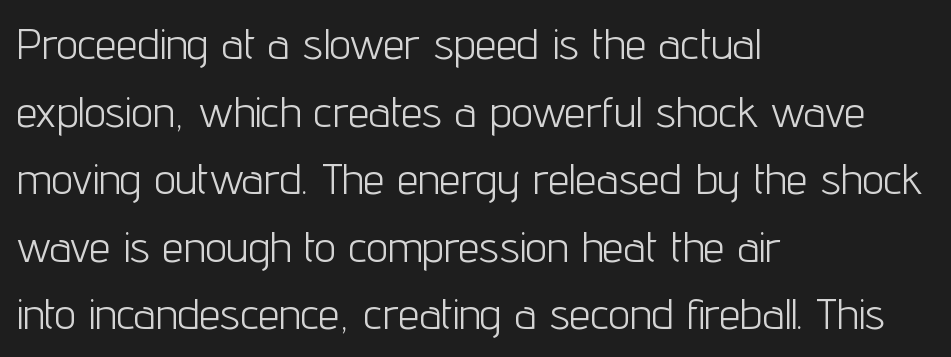
The image shows 43 px light, condensed sans-serif type, upright; set left-aligned, normal line spacing (1.57x), normal letter spacing, not underlined; low stroke contrast and a medium x-height.
